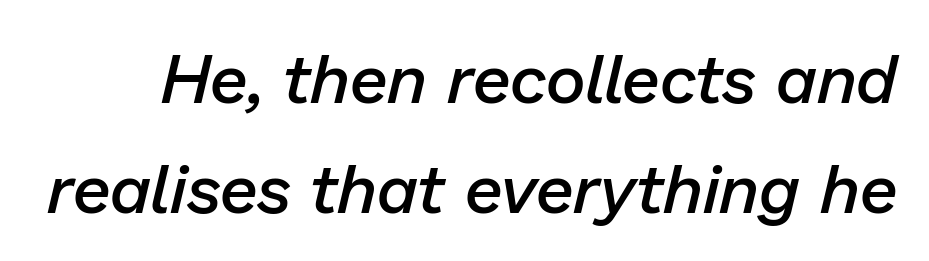
{"italic": "yes", "lean": "right", "slant_degrees": 13, "bold": "semi", "weight": "semibold", "width": "normal", "stroke_contrast": "low", "x_height": "medium", "monospaced": "no", "underline": "no", "line_spacing": "normal", "line_spacing_ratio": 1.6, "letter_spacing": "normal", "letter_spacing_em": 0.0, "glyph_px": 69}
